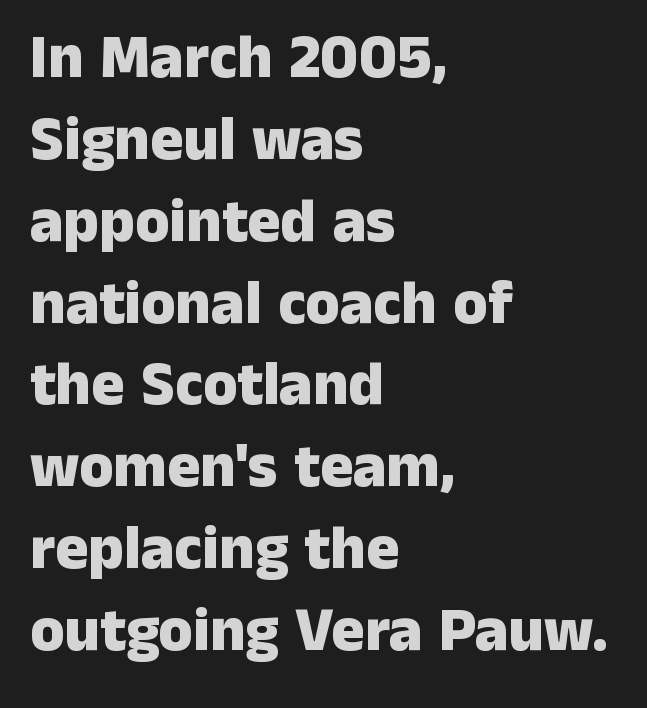
The image shows 62 px heavy sans-serif type, upright; set left-aligned, normal line spacing (1.32x), normal letter spacing, not underlined; low stroke contrast and a medium x-height.
